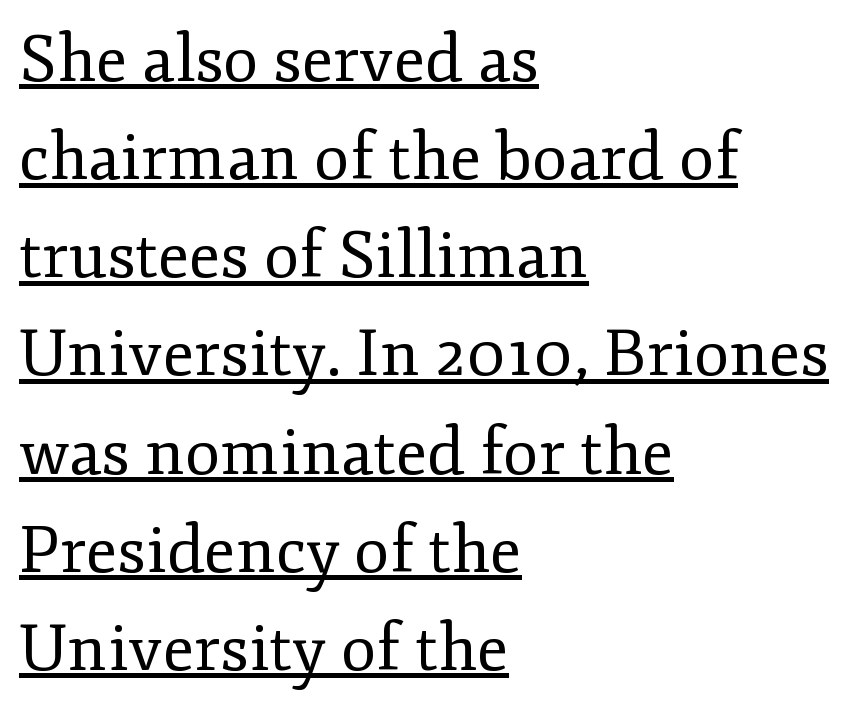
A typographer would call this underscored text. The rendering anchors every line to the left-hand side. Reading down the column, the eye jumps a familiar distance to each next line. The rendering uses natural spacing where letterforms have individual widths. Nothing unusual about the tracking: characters are spaced as the font intends.
